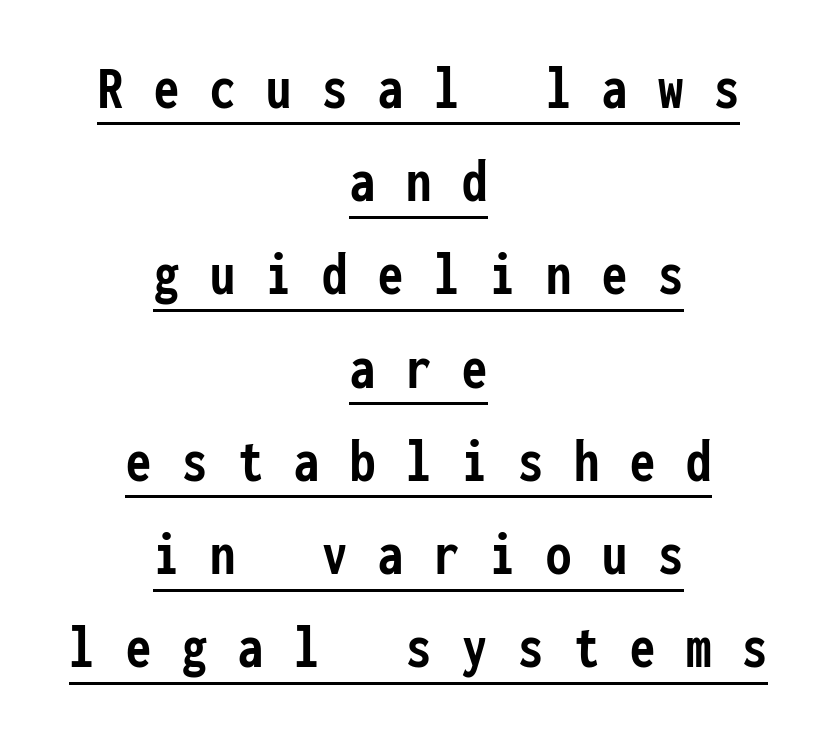
{"serif": "no", "italic": "no", "bold": "yes", "weight": "semibold", "width": "condensed", "stroke_contrast": "low", "x_height": "medium", "monospaced": "yes", "underline": "yes", "align": "center", "line_spacing": "normal", "line_spacing_ratio": 1.48, "letter_spacing": "wide", "letter_spacing_em": 0.49, "glyph_px": 63}
